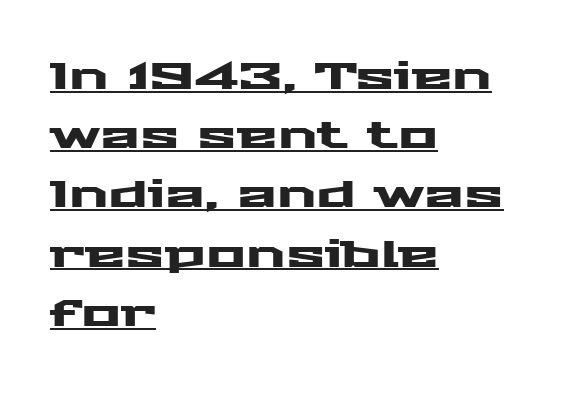
The image shows 37 px wide sans-serif type, upright; set left-aligned, normal line spacing (1.6x), normal letter spacing, underlined; medium stroke contrast and a medium x-height.
